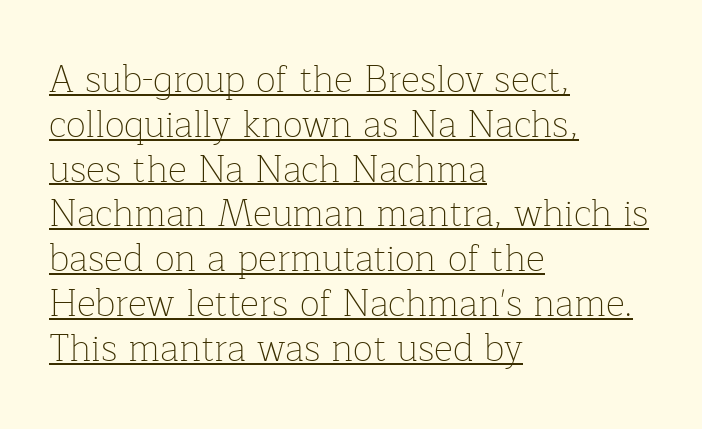
Q: Is the text bold? A: No.
Q: Is the text italic (slanted)? A: No, it is upright.
Q: Is the typeface a serif or a sans-serif typeface? A: Serif.
Q: Is the text underlined? A: Yes.
Q: How is the paragraph aligned? A: Left-aligned.
Q: Is the spacing between letters normal or unusually wide? A: Normal.
Q: Width (condensed, normal, or wide)? A: Normal.
Q: Stroke contrast? A: Low.
Q: x-height? A: Medium.
Q: Monospaced? A: No.
